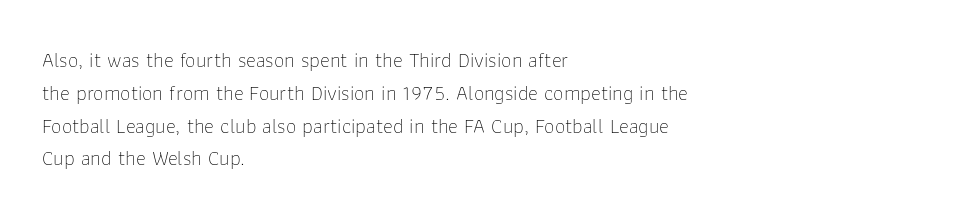
{"italic": "no", "bold": "no", "underline": "no", "align": "left", "line_spacing": "normal", "line_spacing_ratio": 1.56, "letter_spacing": "normal", "letter_spacing_em": 0.0, "glyph_px": 21}
